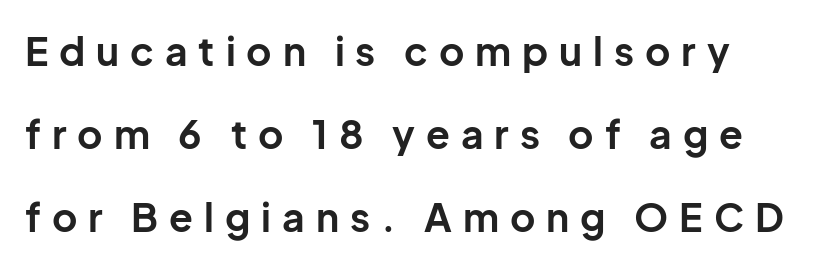
{"serif": "no", "italic": "no", "bold": "yes", "weight": "bold", "width": "normal", "stroke_contrast": "low", "x_height": "medium", "monospaced": "no", "underline": "no", "line_spacing": "loose", "line_spacing_ratio": 2.13, "letter_spacing": "wide", "letter_spacing_em": 0.28, "glyph_px": 39}
